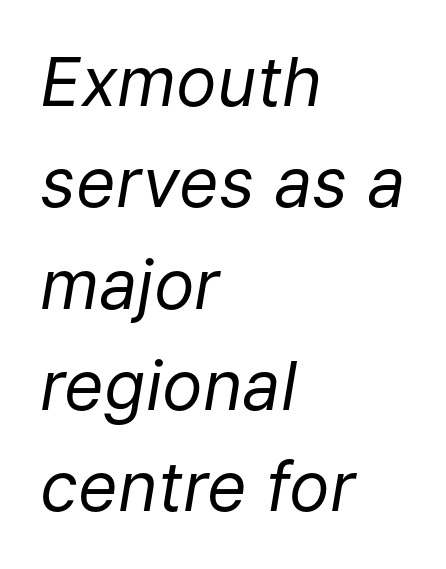
The image shows 68 px regular-weight type, italic (leaning right); set left-aligned, normal line spacing (1.49x), normal letter spacing, not underlined; low stroke contrast and a medium x-height.
